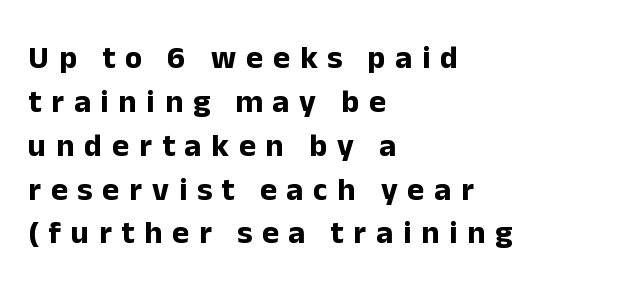
These lines carry a lot of weight — the face is fully bold. A typesetter would call this heavily tracked-out type. It's the straight-up-and-down kind of type. The letters advance in unequal steps, a hallmark of proportional type. Successive baselines arrive at the customary interval. Nobody drew a line under any word here.
